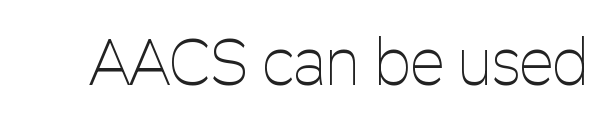
The image shows 62 px thin, condensed sans-serif type, upright; set normal letter spacing, not underlined; low stroke contrast and a medium x-height.
